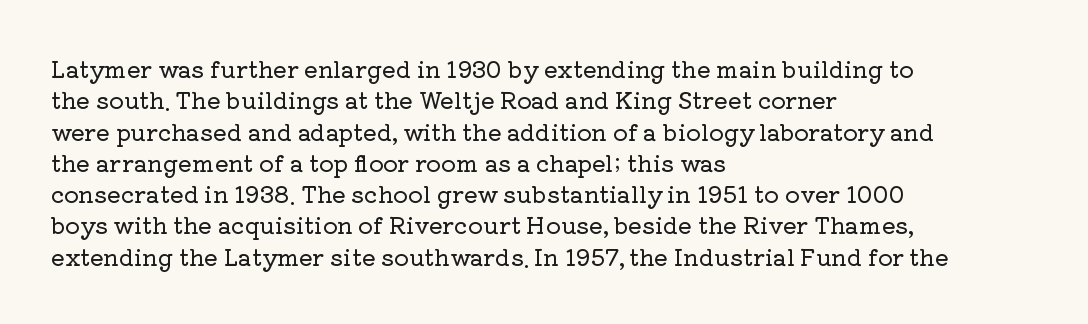
The passage shown is not underscored anywhere. The line texture is even and compact thanks to regular tracking. Nope, not italic — everything's standing straight. Each line starts at the same left margin while the right side varies. Notice how descenders clear the ascenders below comfortably — that's standard leading.
